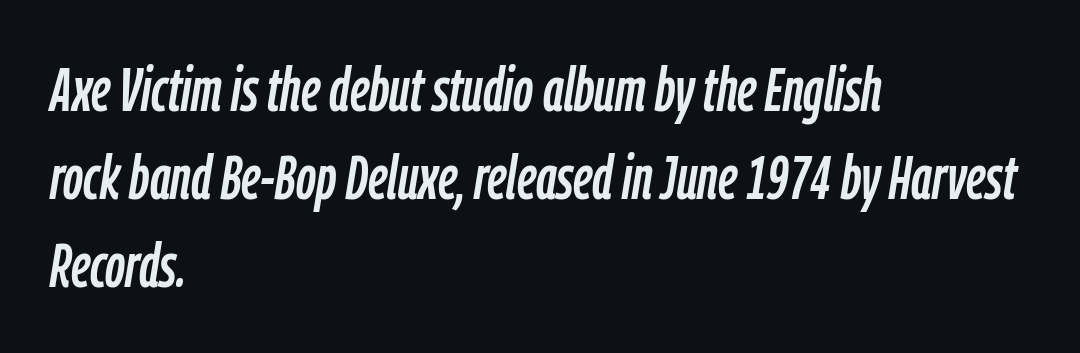
The image shows 62 px condensed type, italic (leaning right); set left-aligned, normal line spacing (1.42x), normal letter spacing, not underlined; low stroke contrast and a medium x-height.
